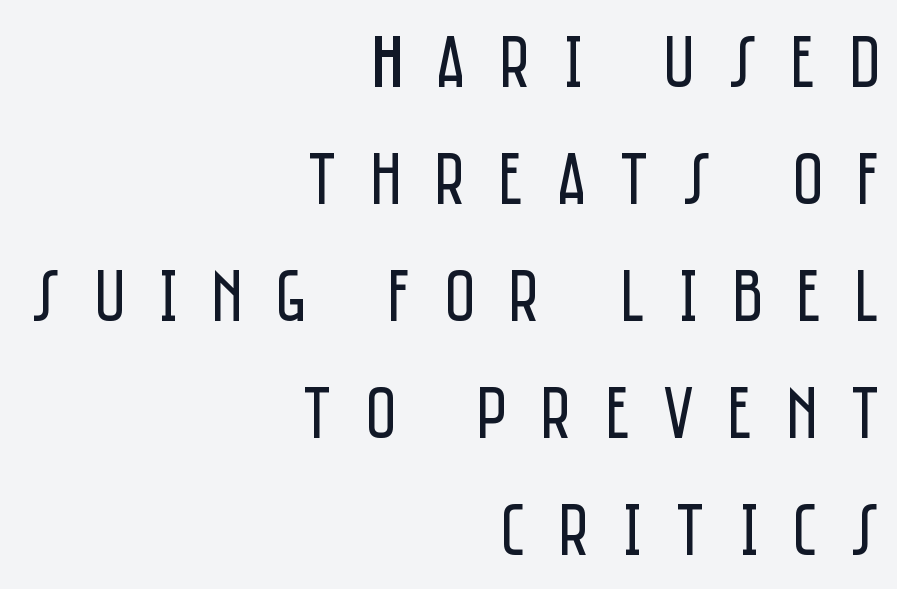
Q: Is the text bold? A: No.
Q: Is the text italic (slanted)? A: No, it is upright.
Q: Is the typeface a serif or a sans-serif typeface? A: Sans-serif.
Q: Is the text underlined? A: No.
Q: How is the paragraph aligned? A: Right-aligned.
Q: Is the spacing between letters normal or unusually wide? A: Unusually wide.
Q: Is the spacing between lines tight, normal or loose? A: Normal.
Q: Width (condensed, normal, or wide)? A: Condensed.
Q: Stroke contrast? A: Low.
Q: x-height? A: Large.
Q: Monospaced? A: No.
